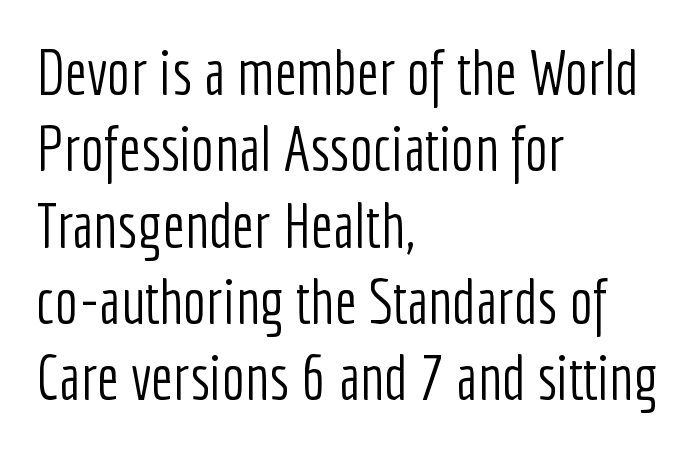
The image shows 62 px light, condensed sans-serif type, upright; set left-aligned, line spacing 1.23x, normal letter spacing, not underlined; low stroke contrast and a medium x-height.
